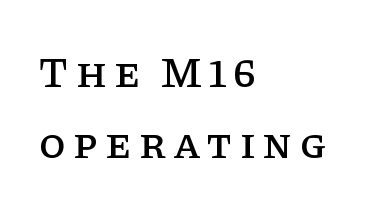
Q: Is the text italic (slanted)? A: No, it is upright.
Q: Is the typeface a serif or a sans-serif typeface? A: Serif.
Q: Is the text underlined? A: No.
Q: How is the paragraph aligned? A: Left-aligned.
Q: Is the spacing between lines tight, normal or loose? A: Normal.
Q: Width (condensed, normal, or wide)? A: Normal.
Q: Stroke contrast? A: Low.
Q: x-height? A: Large.
Q: Monospaced? A: No.
